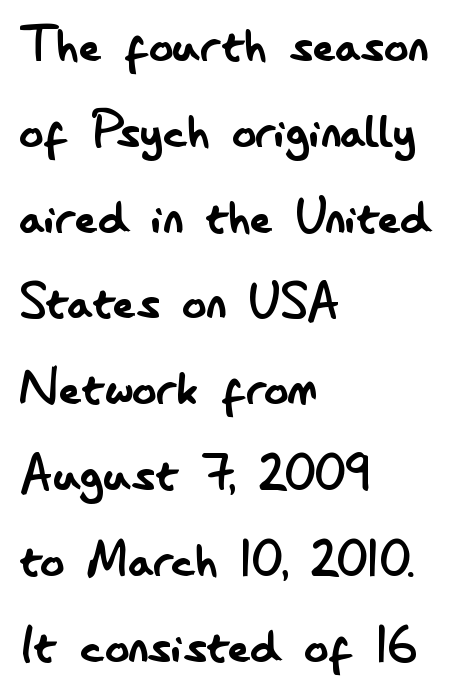
{"serif": "no", "italic": "no", "bold": "no", "weight": "regular", "width": "condensed", "stroke_contrast": "low", "x_height": "small", "monospaced": "no", "underline": "no", "align": "left", "line_spacing": "normal", "line_spacing_ratio": 1.43, "letter_spacing": "normal", "letter_spacing_em": 0.0, "glyph_px": 60}
